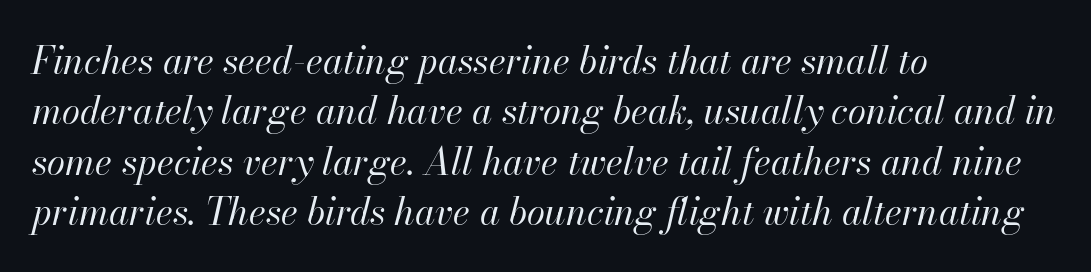
Q: Is the text bold? A: No.
Q: Is the text italic (slanted)? A: Yes, it leans right by about 13 degrees.
Q: Is the text underlined? A: No.
Q: How is the paragraph aligned? A: Left-aligned.
Q: Is the spacing between letters normal or unusually wide? A: Normal.
Q: Is the spacing between lines tight, normal or loose? A: Normal.
Q: Width (condensed, normal, or wide)? A: Normal.
Q: Stroke contrast? A: High.
Q: x-height? A: Small.
Q: Monospaced? A: No.
